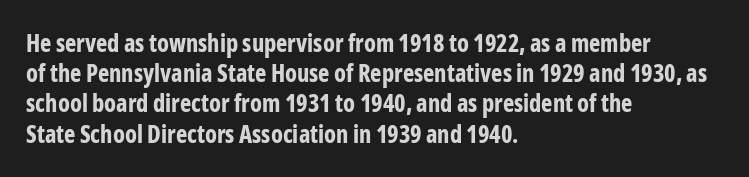
The ragged edge is on the right, which tells us the setting is flush left. The space beneath each line is pristine and unruled. This rendering leaves character spacing at its baseline value. The passage shown stacks its lines at a standard gap. Italic? Not at all — the glyphs are vertical. Emphasis by weight is at full strength: bold.
